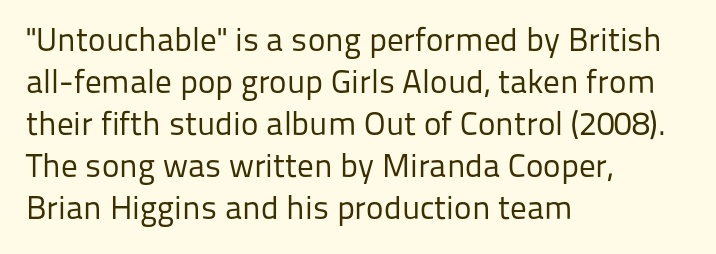
{"serif": "no", "italic": "no", "bold": "no", "weight": "regular", "width": "normal", "stroke_contrast": "low", "x_height": "medium", "monospaced": "no", "underline": "no", "align": "left", "line_spacing": "normal", "line_spacing_ratio": 1.27, "letter_spacing": "normal", "letter_spacing_em": 0.0, "glyph_px": 33}
